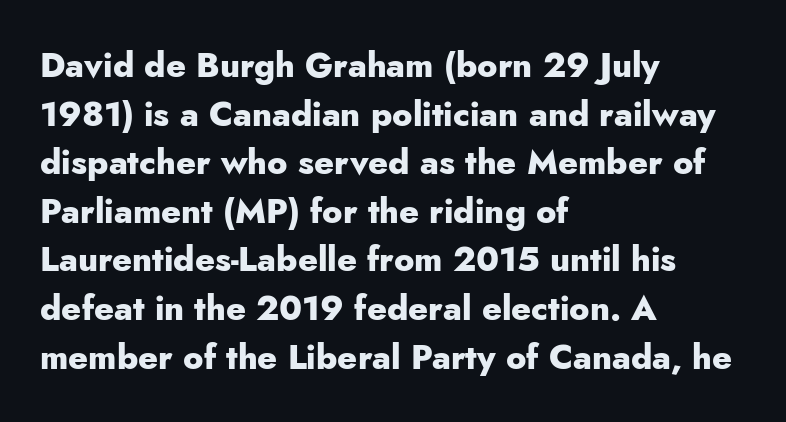
The space between consecutive lines is moderate. These lines carry a lot of weight — the face is fully bold. Casual observation: everything's shoved over to the left. Varying glyph widths throughout — classic text-font behaviour.
